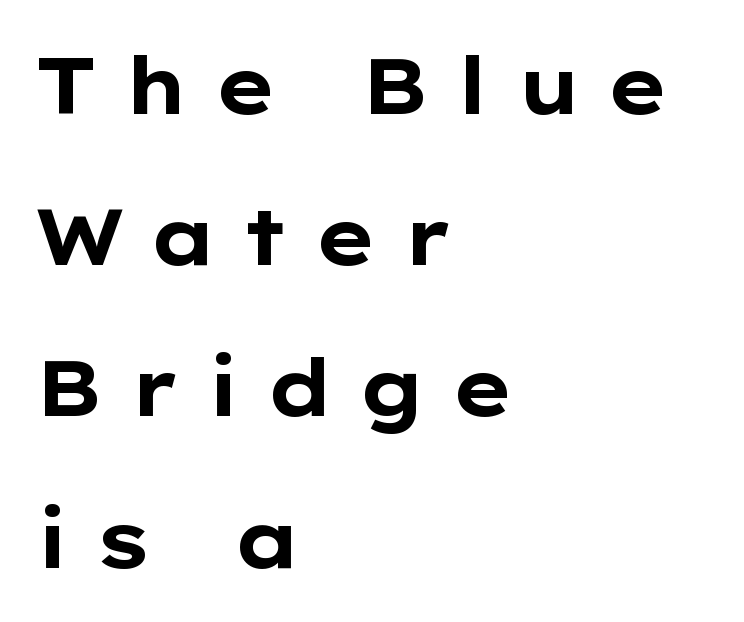
Q: Is the text bold? A: Yes.
Q: Is the text italic (slanted)? A: No, it is upright.
Q: Is the typeface a serif or a sans-serif typeface? A: Sans-serif.
Q: Is the text underlined? A: No.
Q: How is the paragraph aligned? A: Left-aligned.
Q: Is the spacing between letters normal or unusually wide? A: Unusually wide.
Q: Width (condensed, normal, or wide)? A: Wide.
Q: Stroke contrast? A: Low.
Q: x-height? A: Medium.
Q: Monospaced? A: No.
